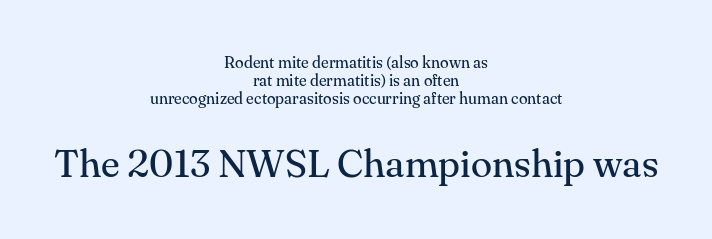
Q: Is the text bold? A: No.
Q: Is the text italic (slanted)? A: No, it is upright.
Q: Is the typeface a serif or a sans-serif typeface? A: Serif.
Q: Is the text underlined? A: No.
Q: How is the paragraph aligned? A: Centered.
Q: Is the spacing between letters normal or unusually wide? A: Normal.
Q: Is the spacing between lines tight, normal or loose? A: Tight.
Q: Which block of text is set in a larger size, the first (top) or the second (bottom)? A: The second (bottom) one.
Q: Width (condensed, normal, or wide)? A: Normal.
Q: Stroke contrast? A: Medium.
Q: x-height? A: Small.
Q: Monospaced? A: No.
